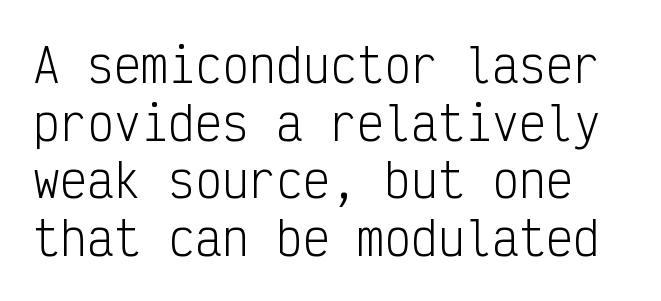
Q: Is the text bold? A: No.
Q: Is the text italic (slanted)? A: No, it is upright.
Q: Is the typeface a serif or a sans-serif typeface? A: Sans-serif.
Q: Is the text underlined? A: No.
Q: Is the spacing between letters normal or unusually wide? A: Normal.
Q: Is the spacing between lines tight, normal or loose? A: Normal.
Q: Width (condensed, normal, or wide)? A: Condensed.
Q: Stroke contrast? A: Low.
Q: x-height? A: Medium.
Q: Monospaced? A: Yes.
